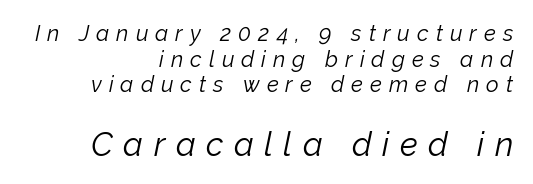
The image shows 33 px light type, italic (leaning right); set right-aligned, line spacing 1.17x, unusually wide letter spacing (+0.32 em), not underlined; the second (bottom) block is 1.5x larger; low stroke contrast and a medium x-height.
